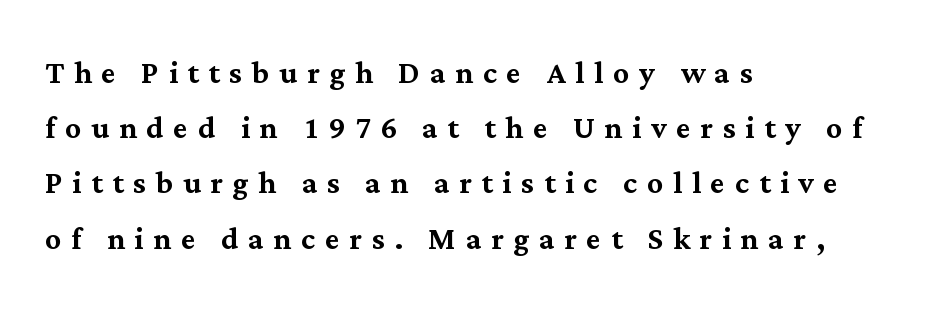
The image shows 40 px serif type, upright; set left-aligned, normal line spacing (1.38x), unusually wide letter spacing (+0.24 em), not underlined; medium stroke contrast and a medium x-height.
